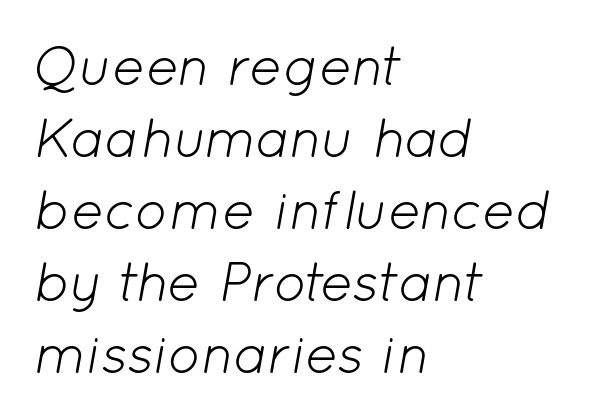
{"italic": "yes", "lean": "right", "slant_degrees": 12, "bold": "no", "weight": "light", "width": "normal", "stroke_contrast": "low", "x_height": "medium", "monospaced": "no", "underline": "no", "align": "left", "line_spacing": "normal", "line_spacing_ratio": 1.31, "letter_spacing": "normal", "letter_spacing_em": 0.0, "glyph_px": 55}
